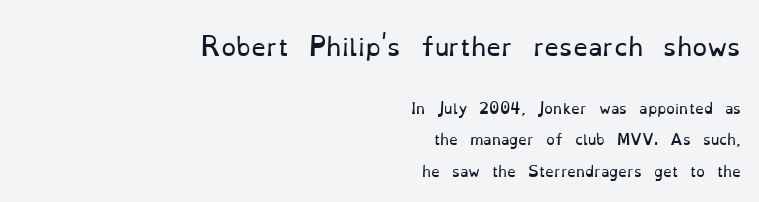
Q: Is the text bold? A: No.
Q: Is the text italic (slanted)? A: No, it is upright.
Q: Is the text underlined? A: No.
Q: How is the paragraph aligned? A: Right-aligned.
Q: Is the spacing between letters normal or unusually wide? A: Normal.
Q: Is the spacing between lines tight, normal or loose? A: Loose.
Q: Which block of text is set in a larger size, the first (top) or the second (bottom)? A: The first (top) one.
